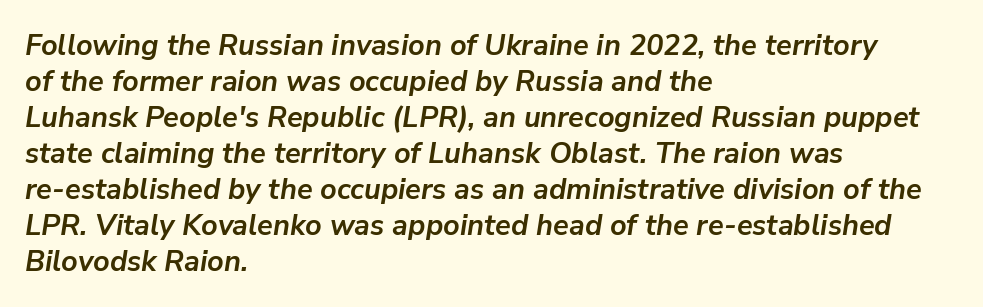
{"italic": "yes", "lean": "right", "slant_degrees": 9, "bold": "yes", "weight": "semibold", "width": "normal", "stroke_contrast": "low", "x_height": "medium", "monospaced": "no", "underline": "no", "align": "left", "line_spacing_ratio": 1.24, "letter_spacing": "normal", "letter_spacing_em": 0.0, "glyph_px": 29}
